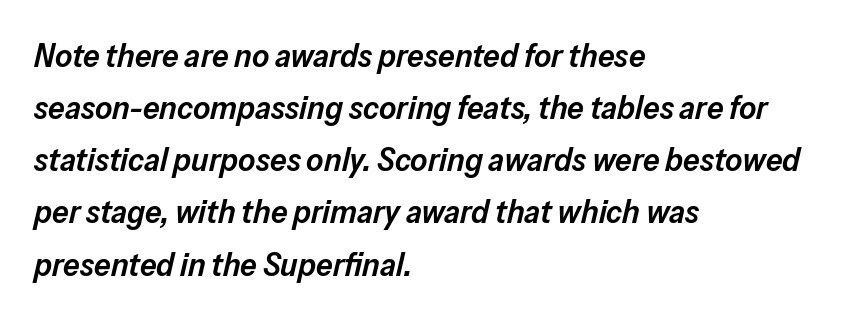
Notice how descenders clear the ascenders below comfortably — that's standard leading. Varying glyph widths throughout — classic text-font behaviour. Typeset ragged right — the left edge is the straight one. What stands out about the letter spacing? Nothing — it is the standard amount. Observe the lean: these are italic letterforms.
